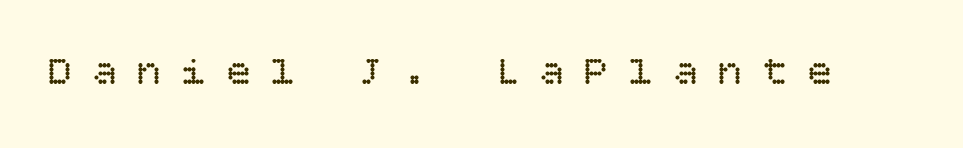
The image shows 41 px regular-weight type, upright; set unusually wide letter spacing (+0.49 em), not underlined; low stroke contrast and a large x-height.
